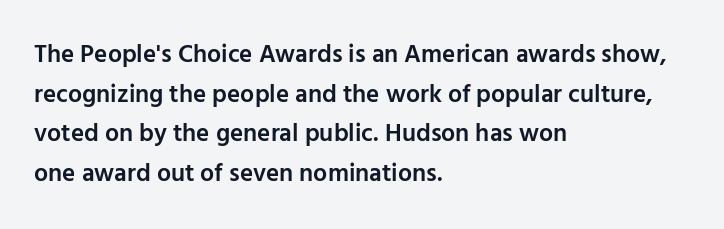
A bare baseline throughout the passage. Letter spacing: default. It's the straight-up-and-down kind of type. A somewhat darkened texture: the type is semibold rather than bold. Interline gaps are of average width in this sample. Compared with a centered layout, this one pins lines to the left instead.
